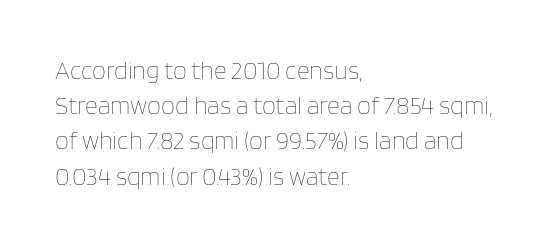
Q: Is the text bold? A: No.
Q: Is the text italic (slanted)? A: No, it is upright.
Q: Is the text underlined? A: No.
Q: How is the paragraph aligned? A: Left-aligned.
Q: Is the spacing between letters normal or unusually wide? A: Normal.
Q: Is the spacing between lines tight, normal or loose? A: Normal.
